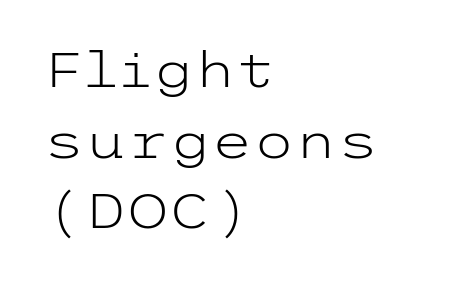
Q: Is the text bold? A: No.
Q: Is the text italic (slanted)? A: No, it is upright.
Q: Is the typeface a serif or a sans-serif typeface? A: Sans-serif.
Q: Is the text underlined? A: No.
Q: How is the paragraph aligned? A: Left-aligned.
Q: Is the spacing between letters normal or unusually wide? A: Normal.
Q: Is the spacing between lines tight, normal or loose? A: Normal.
Q: Width (condensed, normal, or wide)? A: Wide.
Q: Stroke contrast? A: Low.
Q: x-height? A: Medium.
